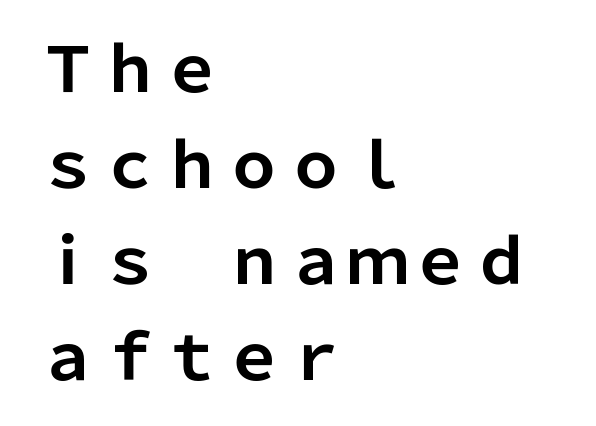
{"serif": "no", "italic": "no", "bold": "yes", "weight": "bold", "width": "normal", "stroke_contrast": "low", "x_height": "medium", "monospaced": "no", "underline": "no", "align": "left", "line_spacing": "normal", "line_spacing_ratio": 1.55, "letter_spacing": "normal", "letter_spacing_em": 0.0, "glyph_px": 62}
